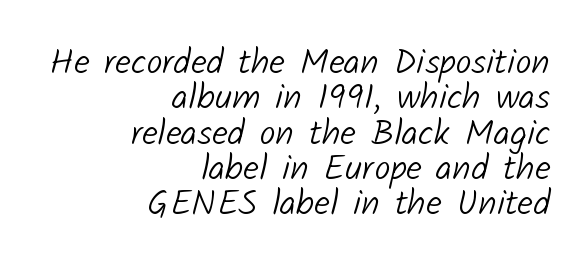
The gaps between neighbouring characters are ordinary and unremarkable. In CSS terms this would be text-align: right. The space directly below the letters is spotless. The lines are packed closely together with very little leading. Grotesque or geometric, the face here clearly has no serifs.
